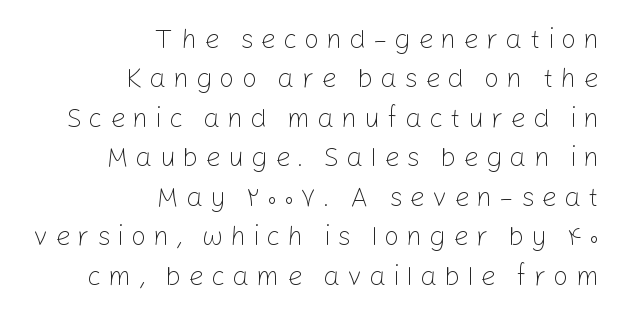
{"italic": "no", "bold": "no", "underline": "no", "align": "right", "line_spacing": "normal", "line_spacing_ratio": 1.46, "letter_spacing": "wide", "letter_spacing_em": 0.26, "glyph_px": 27}
